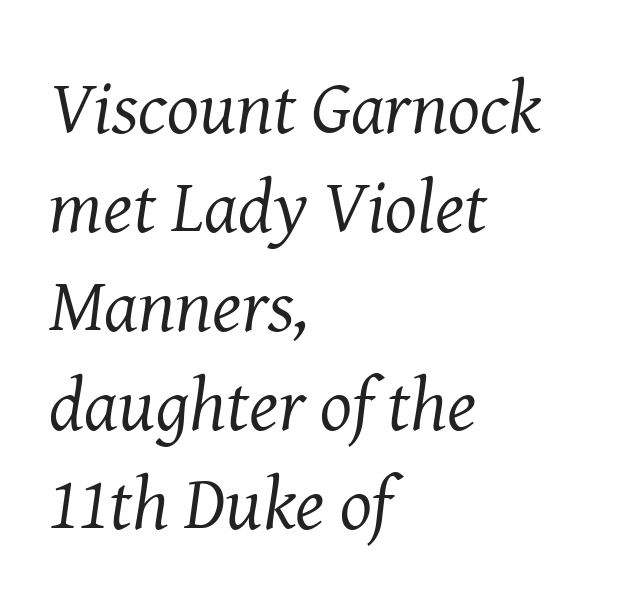
Q: Is the text bold? A: No.
Q: Is the text italic (slanted)? A: Yes, it leans right by about 8 degrees.
Q: Is the typeface a serif or a sans-serif typeface? A: Serif.
Q: Is the text underlined? A: No.
Q: How is the paragraph aligned? A: Left-aligned.
Q: Is the spacing between letters normal or unusually wide? A: Normal.
Q: Is the spacing between lines tight, normal or loose? A: Normal.
Q: Width (condensed, normal, or wide)? A: Normal.
Q: Stroke contrast? A: Medium.
Q: x-height? A: Medium.
Q: Monospaced? A: No.
